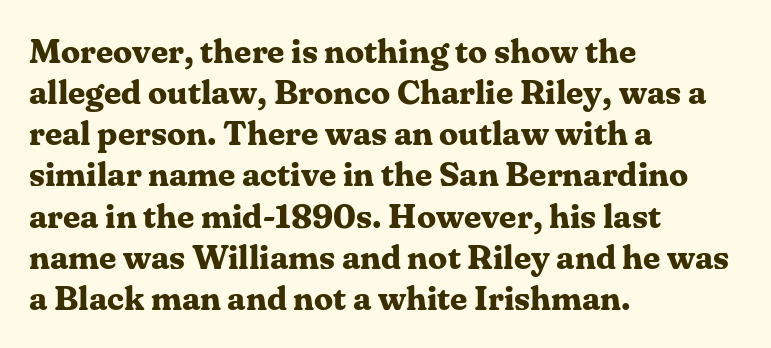
Each glyph is drawn with heavy, bold strokes. If you drew a line through each stem, it would be perfectly vertical. The typesetter chose a ragged-right arrangement here. Descender tails drop into unmarked territory.
